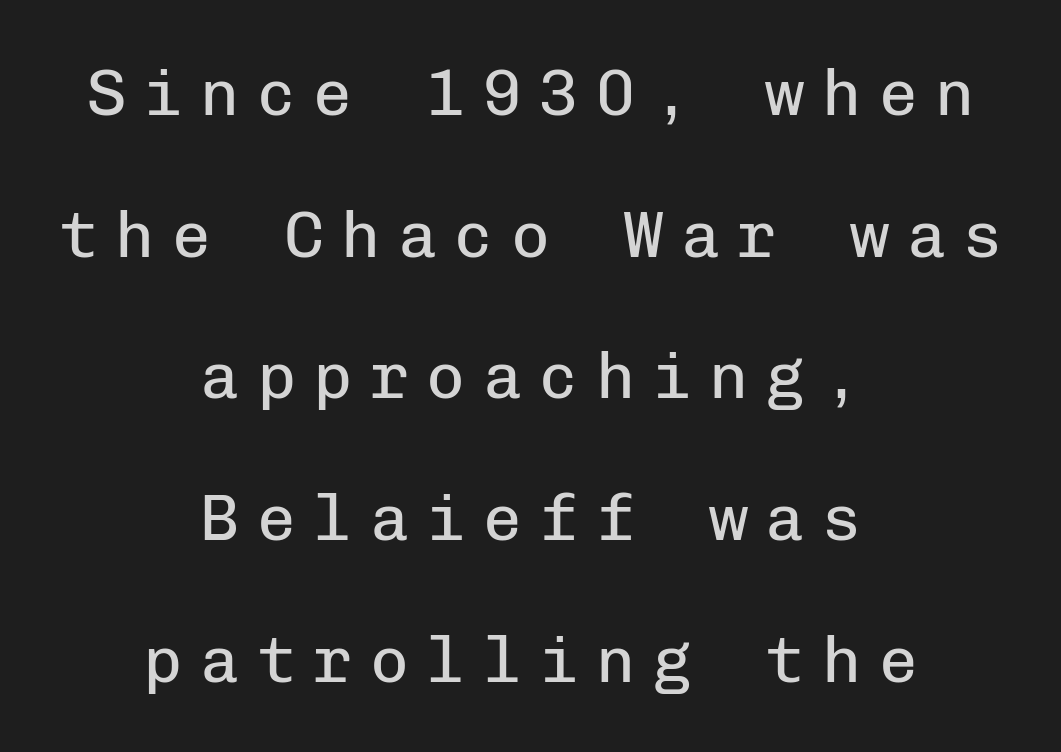
Q: Is the text bold? A: No.
Q: Is the text italic (slanted)? A: No, it is upright.
Q: Is the typeface a serif or a sans-serif typeface? A: Sans-serif.
Q: Is the text underlined? A: No.
Q: How is the paragraph aligned? A: Centered.
Q: Is the spacing between letters normal or unusually wide? A: Unusually wide.
Q: Is the spacing between lines tight, normal or loose? A: Loose.
Q: Width (condensed, normal, or wide)? A: Normal.
Q: Stroke contrast? A: Low.
Q: x-height? A: Medium.
Q: Monospaced? A: Yes.
